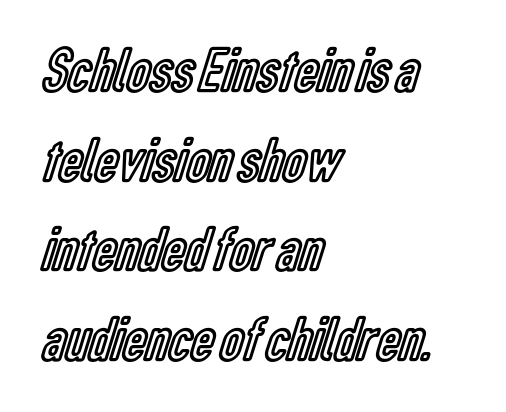
Q: Is the text italic (slanted)? A: Yes.
Q: Is the text underlined? A: No.
Q: How is the paragraph aligned? A: Left-aligned.
Q: Is the spacing between letters normal or unusually wide? A: Normal.
Q: Is the spacing between lines tight, normal or loose? A: Normal.
Q: Width (condensed, normal, or wide)? A: Condensed.
Q: x-height? A: Medium.
Q: Monospaced? A: No.
